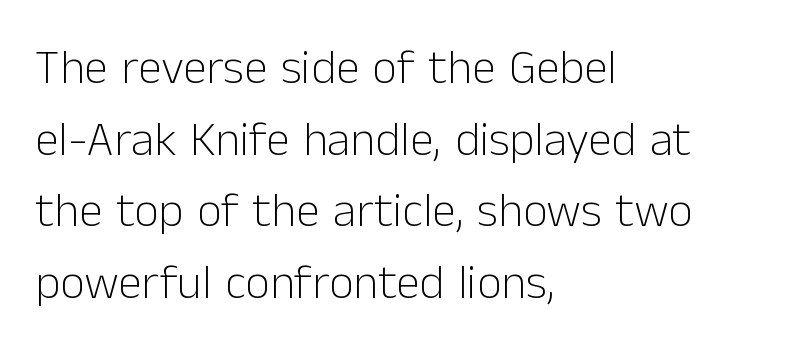
Check the space under the baseline: it is left empty. Think standard paragraph weight, or any step lighter than that. Regarding serifs, this sample does without them. No extra tracking has been applied to these lines. A roman cut, with each character standing at attention. Is this a fixed-width face? No — the glyphs have proportional, varying widths.
